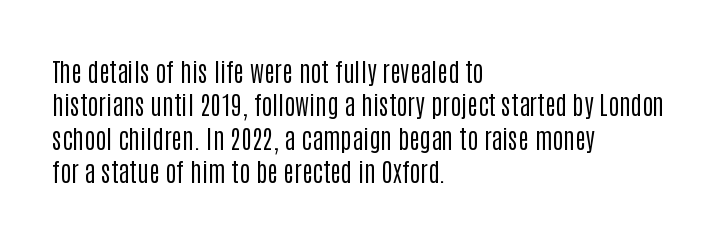
The image shows 26 px text type, upright; set left-aligned, normal line spacing (1.28x), normal letter spacing, not underlined.
